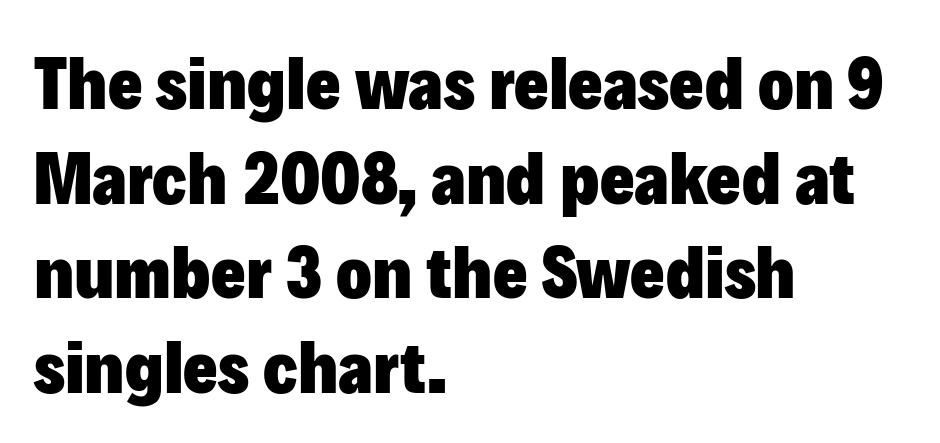
Q: Is the text bold? A: Yes.
Q: Is the text italic (slanted)? A: No, it is upright.
Q: Is the typeface a serif or a sans-serif typeface? A: Sans-serif.
Q: Is the text underlined? A: No.
Q: How is the paragraph aligned? A: Left-aligned.
Q: Is the spacing between letters normal or unusually wide? A: Normal.
Q: Is the spacing between lines tight, normal or loose? A: Normal.
Q: Width (condensed, normal, or wide)? A: Normal.
Q: Stroke contrast? A: Low.
Q: x-height? A: Medium.
Q: Monospaced? A: No.
